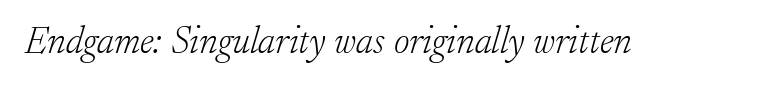
The image shows 38 px light serif type, italic (leaning right); set normal letter spacing, not underlined; low stroke contrast and a small x-height.
